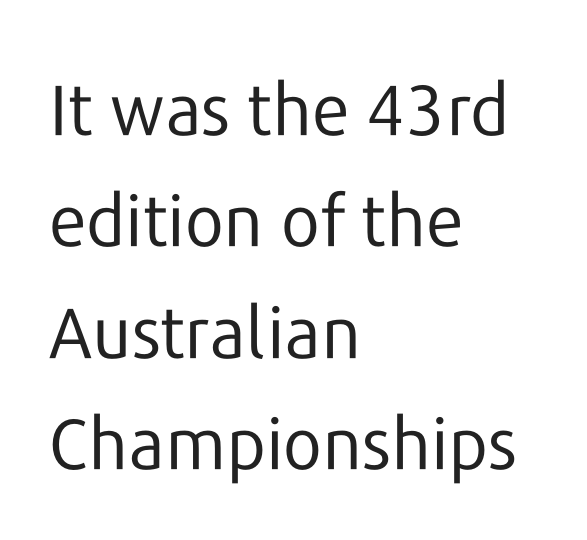
The rendering keeps characters at their native spacing. The axis of the letterforms is exactly vertical. In CSS terms this would be text-align: left. A typesetter would call this proportional, since set widths differ per character. Stems here are at most as thick as an everyday book face. Horizontal bands of white between lines are of average thickness.
